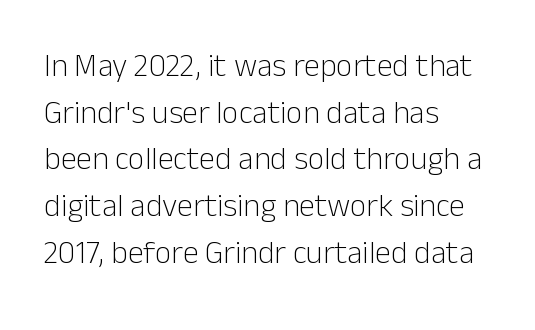
The image shows 32 px light sans-serif type, upright; set left-aligned, normal line spacing (1.46x), normal letter spacing, not underlined; low stroke contrast and a medium x-height.
